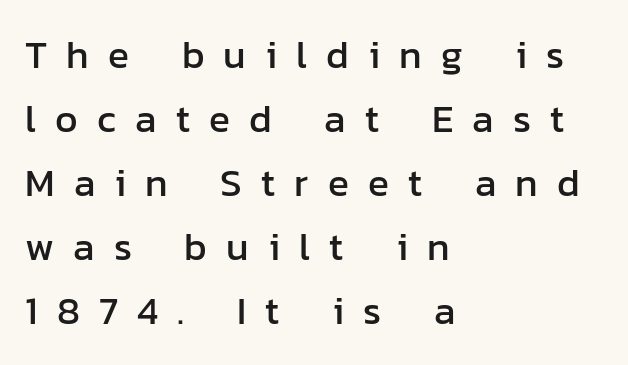
The image shows 39 px sans-serif type, upright; set left-aligned, normal line spacing (1.64x), unusually wide letter spacing (+0.49 em), not underlined; low stroke contrast and a medium x-height.
